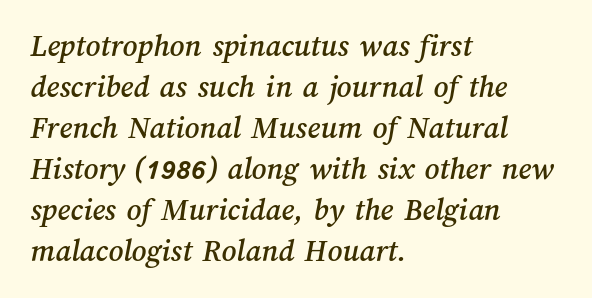
{"width": "normal", "stroke_contrast": "medium", "x_height": "medium", "monospaced": "no", "underline": "no", "align": "left", "line_spacing": "normal", "line_spacing_ratio": 1.28, "letter_spacing": "normal", "letter_spacing_em": 0.0, "glyph_px": 32}
